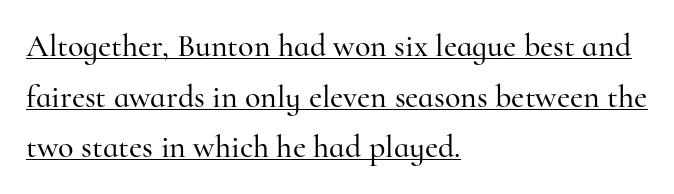
{"serif": "yes", "italic": "no", "width": "normal", "stroke_contrast": "high", "x_height": "small", "monospaced": "no", "underline": "yes", "align": "left", "line_spacing": "normal", "line_spacing_ratio": 1.58, "letter_spacing": "normal", "letter_spacing_em": 0.0, "glyph_px": 32}
